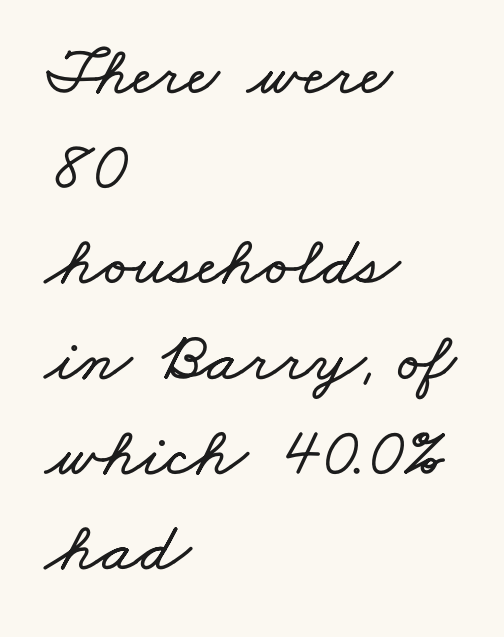
Q: Is the text underlined? A: No.
Q: How is the paragraph aligned? A: Left-aligned.
Q: Is the spacing between letters normal or unusually wide? A: Normal.
Q: Is the spacing between lines tight, normal or loose? A: Normal.
Q: Width (condensed, normal, or wide)? A: Wide.
Q: Stroke contrast? A: Low.
Q: x-height? A: Small.
Q: Monospaced? A: No.
